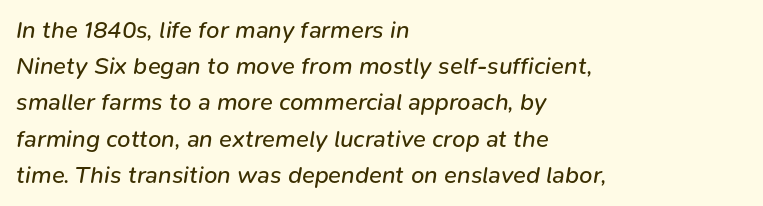
{"italic": "yes", "lean": "right", "slant_degrees": 9, "bold": "no", "underline": "no", "align": "left", "line_spacing": "normal", "line_spacing_ratio": 1.51, "letter_spacing": "normal", "letter_spacing_em": 0.0, "glyph_px": 24}
